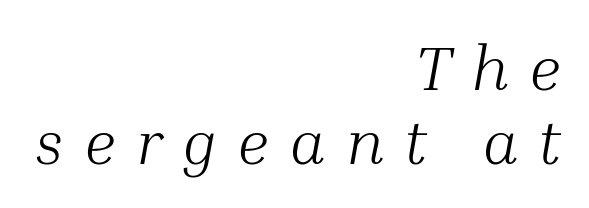
{"serif": "yes", "italic": "yes", "lean": "right", "slant_degrees": 10, "bold": "no", "weight": "light", "width": "normal", "stroke_contrast": "medium", "x_height": "medium", "monospaced": "no", "underline": "no", "align": "right", "line_spacing_ratio": 1.18, "letter_spacing": "wide", "letter_spacing_em": 0.32, "glyph_px": 63}
